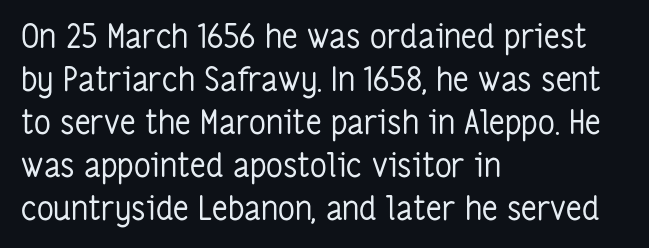
The image shows 33 px regular-weight, condensed sans-serif type, upright; set left-aligned, normal line spacing (1.3x), normal letter spacing, not underlined; low stroke contrast and a medium x-height.
